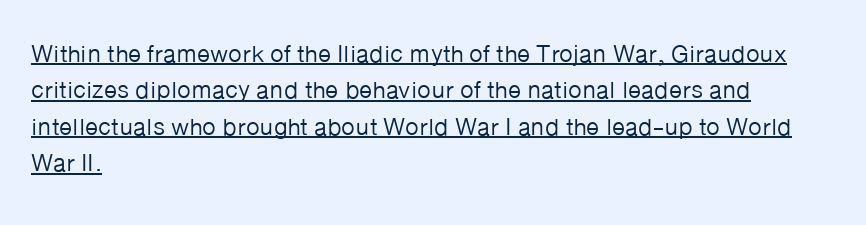
Is the stroke heavy? The answer is a plain regular-or-lighter. If you drew a line through each stem, it would be perfectly vertical. Vertical spacing — default. A classic flush-left, rag-right setting is used for this passage.
